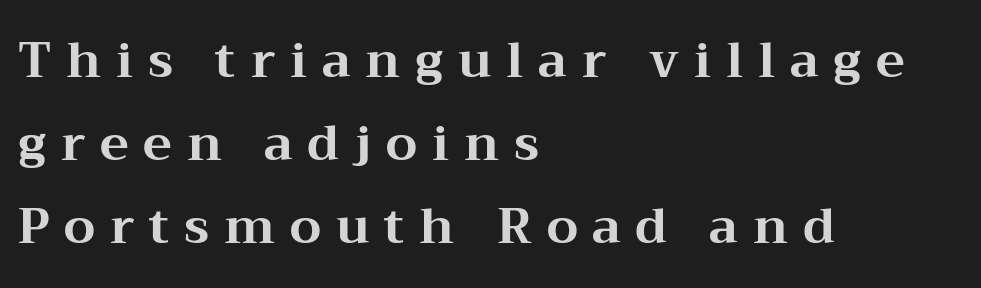
The image shows 49 px bold, wide serif type, upright; set left-aligned, normal line spacing (1.69x), unusually wide letter spacing (+0.3 em), not underlined; medium stroke contrast and a medium x-height.
